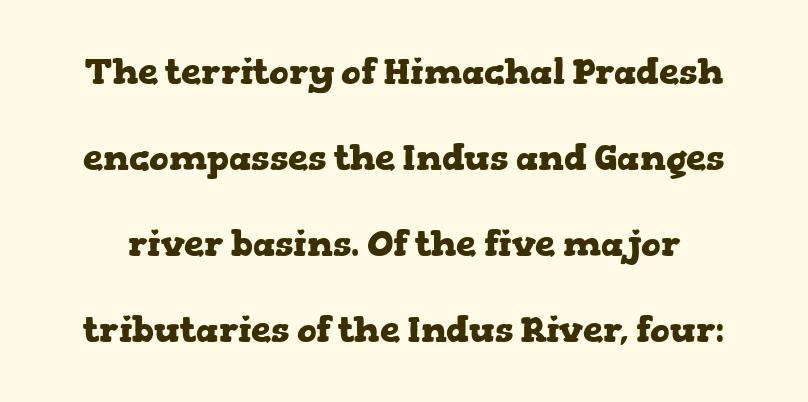
The image shows 36 px heavy, wide serif type, upright; set loose line spacing (2.39x), normal letter spacing, not underlined; low stroke contrast and a medium x-height.
